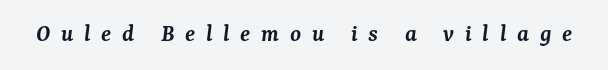
Type without underlining. Does the lettering tilt? It does — this is italic. Stems and bowls a touch heavier than normal — semibold. The line texture is sparse and dotted thanks to wide tracking.
